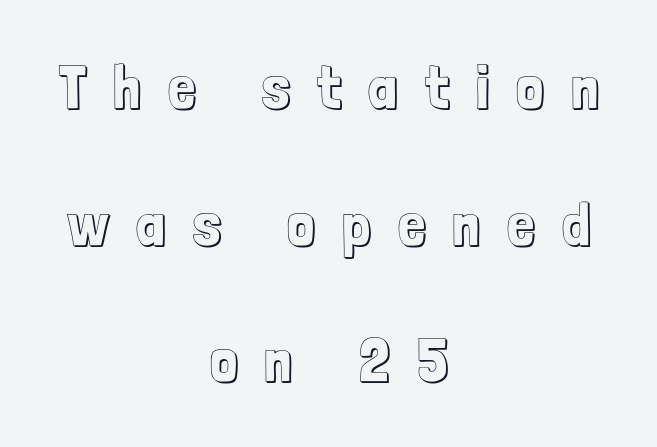
The space between consecutive lines is lavish. Every stem runs plumb, perpendicular to the baseline. Varying glyph widths throughout — classic text-font behaviour. Rule under the text: the space is simply empty.
